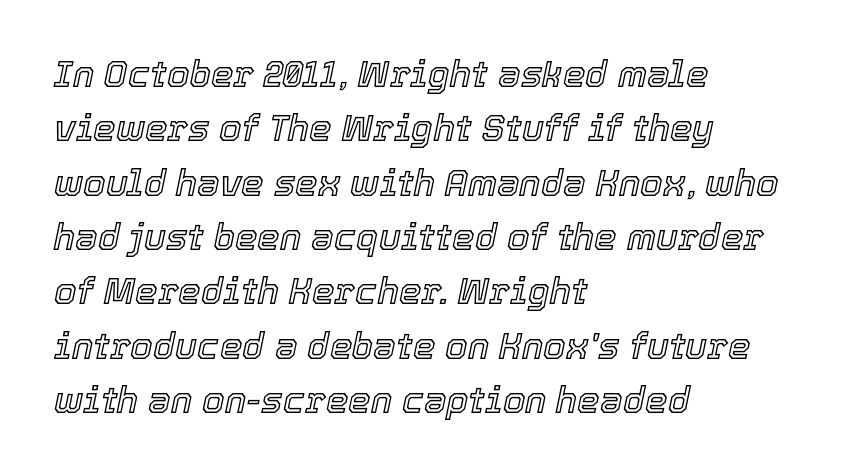
The image shows 36 px text type, italic (leaning right); set left-aligned, normal line spacing (1.51x), normal letter spacing, not underlined; a medium x-height.
